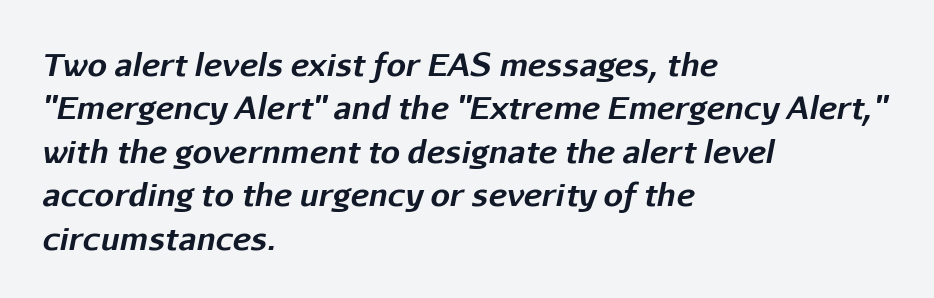
The image shows 31 px bold type, italic (leaning right); set left-aligned, normal line spacing (1.4x), normal letter spacing, not underlined; low stroke contrast and a medium x-height.
